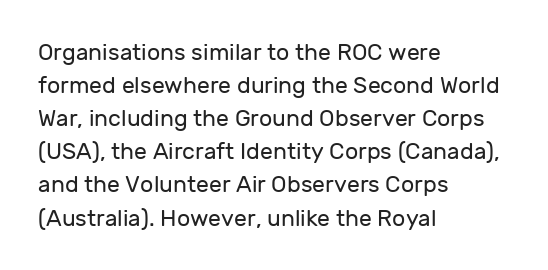
{"italic": "no", "bold": "no", "underline": "no", "align": "left", "line_spacing": "normal", "line_spacing_ratio": 1.44, "letter_spacing": "normal", "letter_spacing_em": 0.0, "glyph_px": 23}
